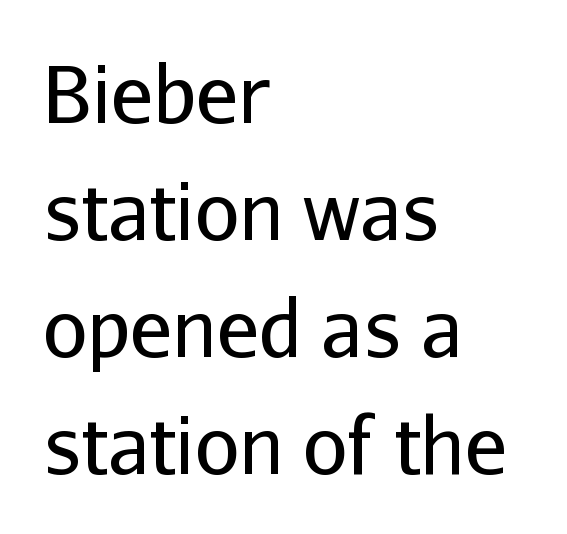
Q: Is the text bold? A: No.
Q: Is the text italic (slanted)? A: No, it is upright.
Q: Is the typeface a serif or a sans-serif typeface? A: Sans-serif.
Q: Is the text underlined? A: No.
Q: How is the paragraph aligned? A: Left-aligned.
Q: Is the spacing between letters normal or unusually wide? A: Normal.
Q: Is the spacing between lines tight, normal or loose? A: Normal.
Q: Width (condensed, normal, or wide)? A: Normal.
Q: Stroke contrast? A: Low.
Q: x-height? A: Medium.
Q: Monospaced? A: No.
